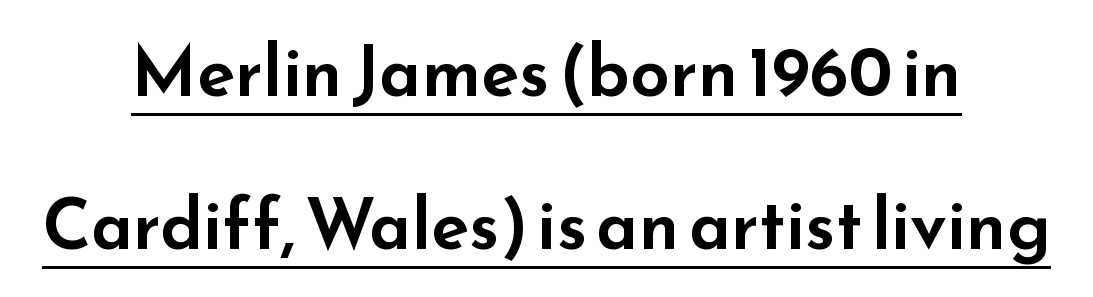
The image shows 70 px wide sans-serif type, upright; set centered, loose line spacing (2.19x), normal letter spacing, underlined; low stroke contrast and a small x-height.
